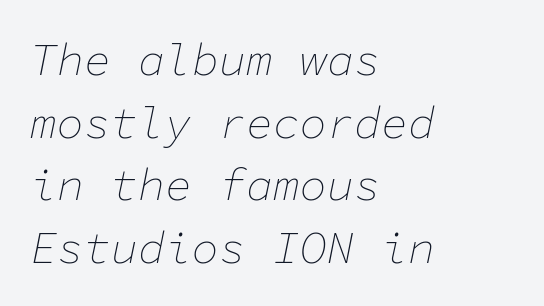
Q: Is the text bold? A: No.
Q: Is the text italic (slanted)? A: Yes, it leans right by about 11 degrees.
Q: Is the text underlined? A: No.
Q: How is the paragraph aligned? A: Left-aligned.
Q: Is the spacing between letters normal or unusually wide? A: Normal.
Q: Is the spacing between lines tight, normal or loose? A: Normal.
Q: Width (condensed, normal, or wide)? A: Normal.
Q: Stroke contrast? A: Low.
Q: x-height? A: Medium.
Q: Monospaced? A: Yes.
